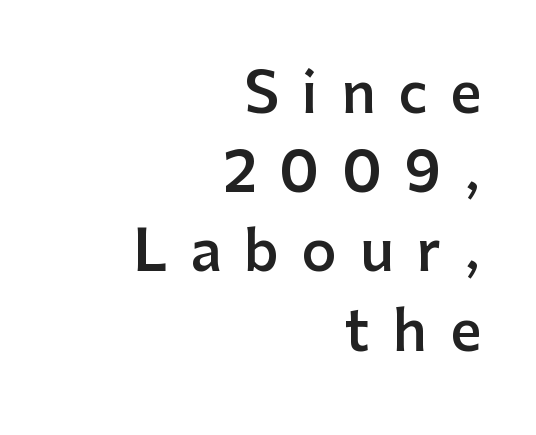
{"serif": "no", "italic": "no", "bold": "semi", "weight": "semibold", "width": "normal", "stroke_contrast": "low", "x_height": "medium", "monospaced": "no", "underline": "no", "align": "right", "line_spacing": "normal", "line_spacing_ratio": 1.44, "letter_spacing": "wide", "letter_spacing_em": 0.41, "glyph_px": 55}
